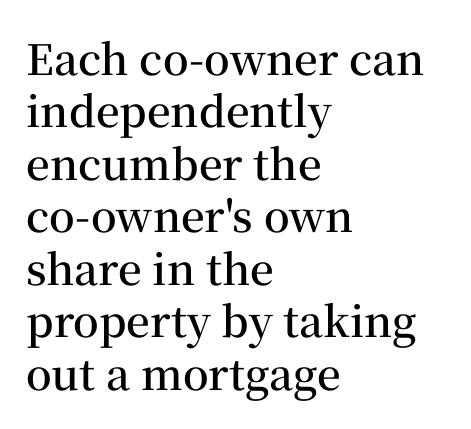
Q: Is the text bold? A: Semi-bold.
Q: Is the text italic (slanted)? A: No, it is upright.
Q: Is the typeface a serif or a sans-serif typeface? A: Serif.
Q: Is the text underlined? A: No.
Q: How is the paragraph aligned? A: Left-aligned.
Q: Is the spacing between letters normal or unusually wide? A: Normal.
Q: Is the spacing between lines tight, normal or loose? A: Normal.
Q: Width (condensed, normal, or wide)? A: Normal.
Q: Stroke contrast? A: Medium.
Q: x-height? A: Medium.
Q: Monospaced? A: No.
